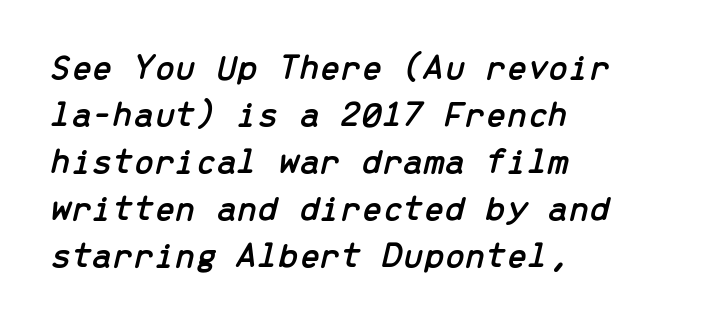
Think of a typewriter: that constant character pitch is what you see here. The designer left line spacing at the default. Nobody drew a line under any word here. Emphasis-style slanted type is in use. The typesetter chose a ragged-right arrangement here. Standard letterfit; no display-style spreading of the glyphs.
